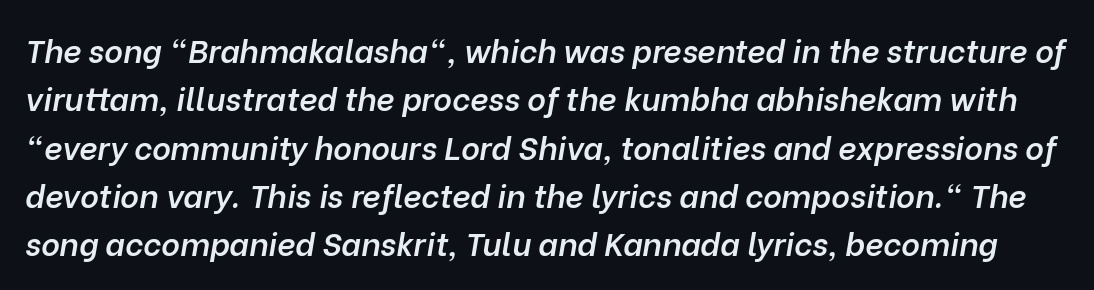
Q: Is the text bold? A: Semi-bold.
Q: Is the text italic (slanted)? A: Yes, it leans right by about 10 degrees.
Q: Is the text underlined? A: No.
Q: Is the spacing between letters normal or unusually wide? A: Normal.
Q: Is the spacing between lines tight, normal or loose? A: Normal.
Q: Width (condensed, normal, or wide)? A: Normal.
Q: Stroke contrast? A: Low.
Q: x-height? A: Medium.
Q: Monospaced? A: No.
